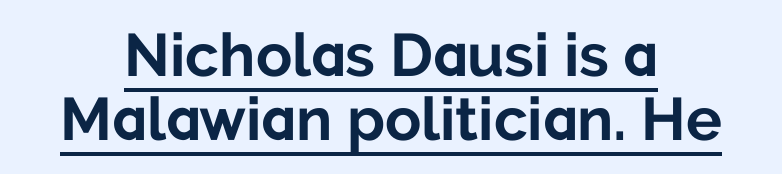
The image shows 60 px bold sans-serif type, upright; set centered, tight line spacing (1.06x), normal letter spacing, underlined; low stroke contrast and a medium x-height.
